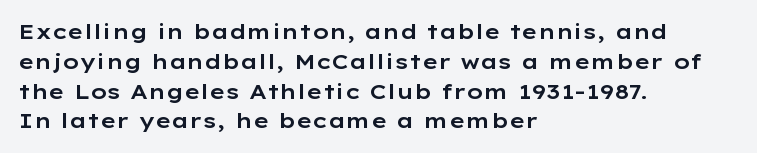
Which margin do the lines hug? The left one — the right edge is uneven. The letters stand upright; this is a roman face. Any mark beneath the type? The region is blank. The space between consecutive lines is moderate. No extra tracking has been applied to these lines.
